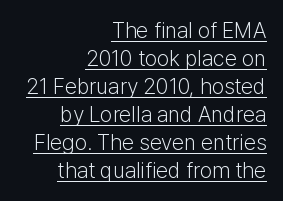
The axis of the letterforms is exactly vertical. Between one letter and the next there's only the usual sliver of space. Where is the straight margin? On the right. Is the stroke heavy? The answer is a plain regular-or-lighter. Leading matches the norm, producing a regular column. Caption: lettering with a line underneath.
